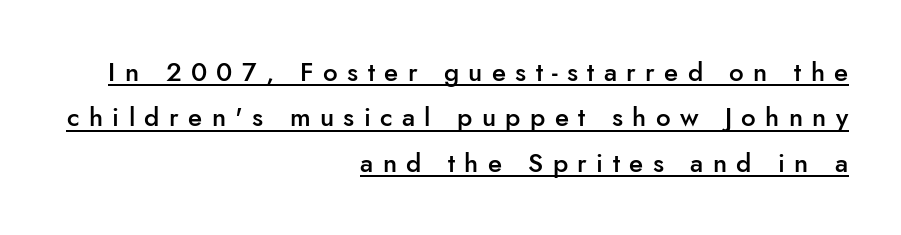
The image shows 26 px text type, upright; set right-aligned, line spacing 1.75x, unusually wide letter spacing (+0.36 em), underlined.
